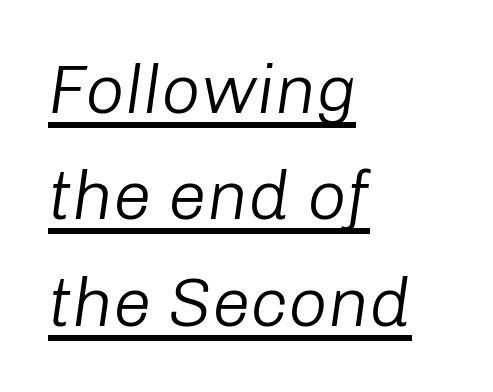
{"italic": "yes", "lean": "right", "slant_degrees": 8, "bold": "no", "weight": "light", "width": "normal", "stroke_contrast": "low", "x_height": "medium", "monospaced": "no", "underline": "yes", "align": "left", "line_spacing": "normal", "line_spacing_ratio": 1.54, "letter_spacing": "normal", "letter_spacing_em": 0.0, "glyph_px": 69}
